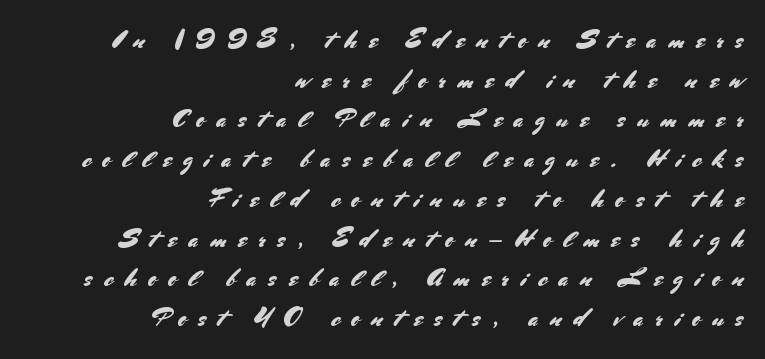
Q: Is the text italic (slanted)? A: Yes.
Q: Is the text underlined? A: No.
Q: How is the paragraph aligned? A: Right-aligned.
Q: Is the spacing between letters normal or unusually wide? A: Unusually wide.
Q: Is the spacing between lines tight, normal or loose? A: Normal.
